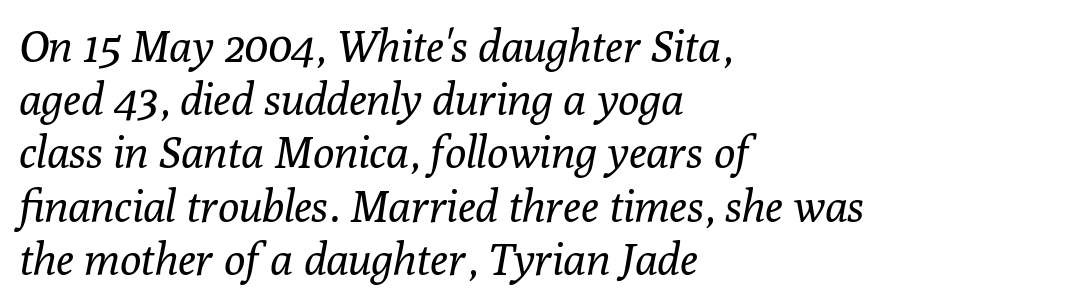
The image shows 44 px regular-weight serif type, italic (leaning right); set left-aligned, line spacing 1.21x, normal letter spacing, not underlined; low stroke contrast and a medium x-height.
